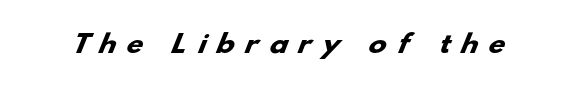
The image shows 24 px bold type; set unusually wide letter spacing (+0.47 em), not underlined.
